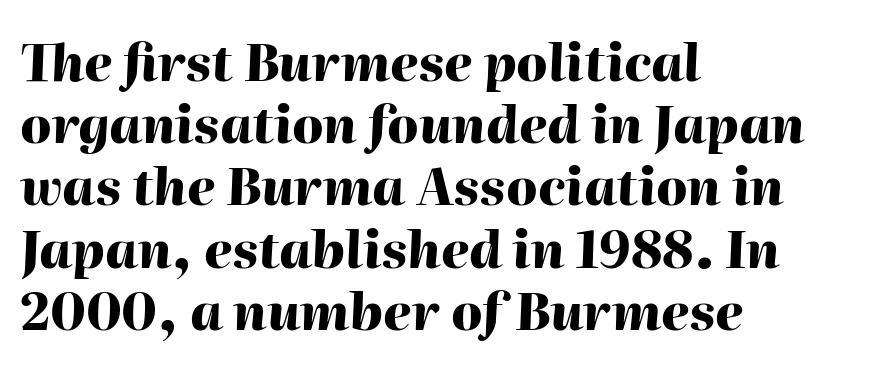
The image shows 51 px heavy type, italic (leaning right); set left-aligned, line spacing 1.22x, normal letter spacing, not underlined; high stroke contrast and a medium x-height.
